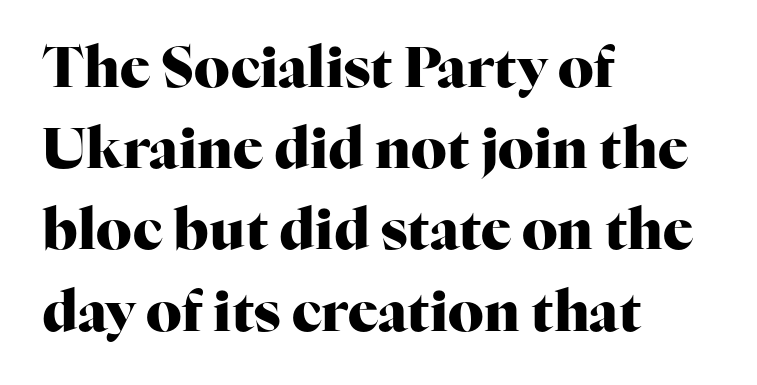
Students, this is bold: see how much ink each stroke carries. Each letter keeps its own natural width here, so spacing adapts to shape. Compared with typical body copy, the letter spacing here is the same. A clean baseline with only descenders dipping below it.
